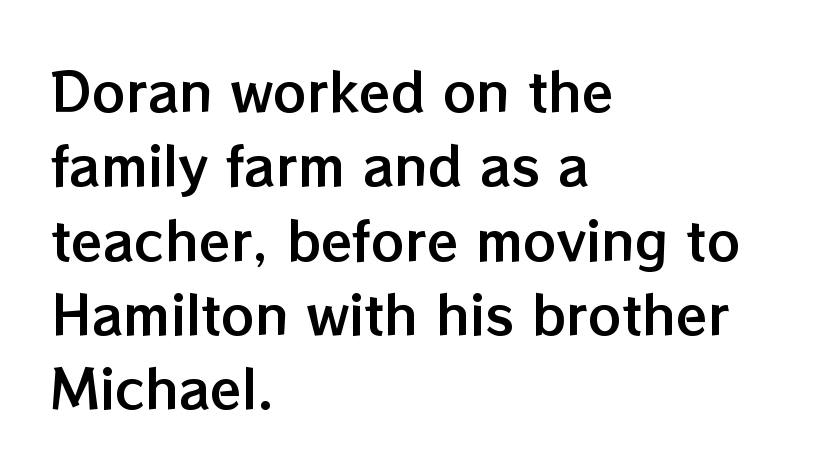
Q: Is the text italic (slanted)? A: No, it is upright.
Q: Is the text underlined? A: No.
Q: How is the paragraph aligned? A: Left-aligned.
Q: Is the spacing between letters normal or unusually wide? A: Normal.
Q: Is the spacing between lines tight, normal or loose? A: Normal.
Q: Width (condensed, normal, or wide)? A: Normal.
Q: Stroke contrast? A: Low.
Q: x-height? A: Medium.
Q: Monospaced? A: No.
